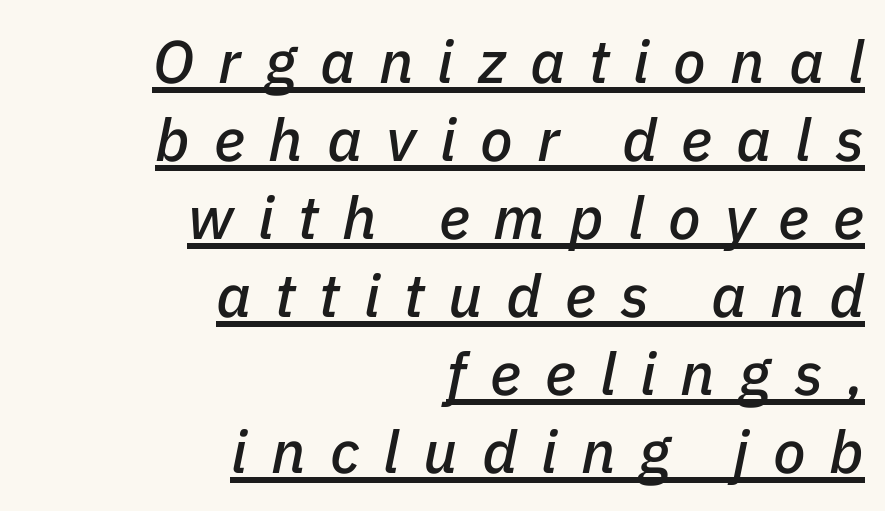
{"italic": "yes", "lean": "right", "slant_degrees": 11, "width": "normal", "stroke_contrast": "low", "x_height": "medium", "monospaced": "no", "underline": "yes", "align": "right", "line_spacing": "normal", "line_spacing_ratio": 1.3, "letter_spacing": "wide", "letter_spacing_em": 0.4, "glyph_px": 60}
